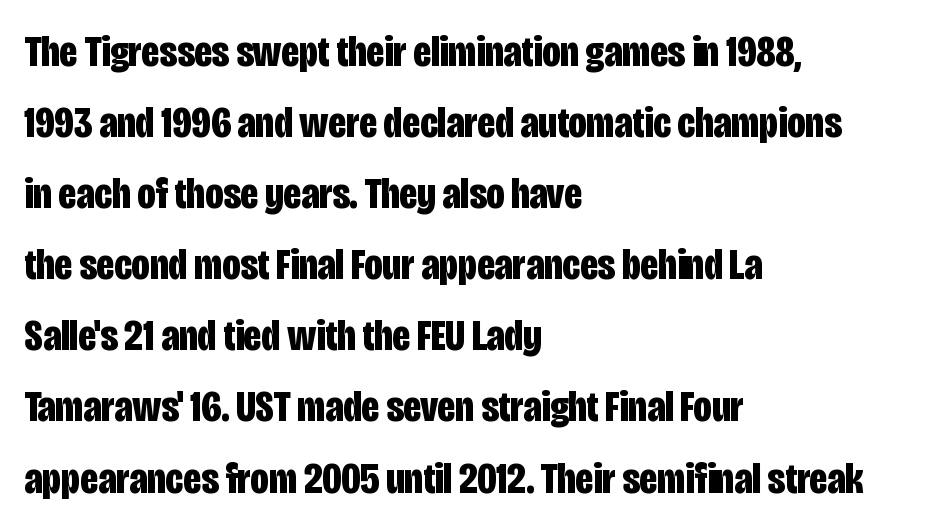
Italic: no, the glyphs are upright roman. Notice how thick the strokes are: this is what a full bold looks like. Bare-footed words on every line. Compared with a centered layout, this one pins lines to the left instead.
